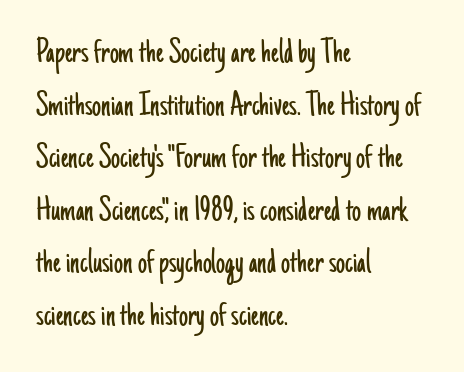
Q: Is the text bold? A: No.
Q: Is the text italic (slanted)? A: No, it is upright.
Q: Is the typeface a serif or a sans-serif typeface? A: Sans-serif.
Q: Is the text underlined? A: No.
Q: How is the paragraph aligned? A: Left-aligned.
Q: Is the spacing between letters normal or unusually wide? A: Normal.
Q: Is the spacing between lines tight, normal or loose? A: Normal.
Q: Width (condensed, normal, or wide)? A: Condensed.
Q: Stroke contrast? A: Low.
Q: x-height? A: Small.
Q: Monospaced? A: No.
